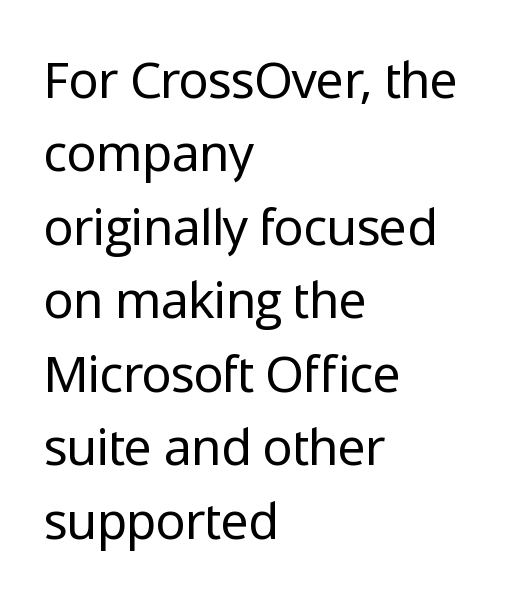
The image shows 50 px regular-weight sans-serif type, upright; set left-aligned, normal line spacing (1.47x), normal letter spacing, not underlined; low stroke contrast and a medium x-height.
